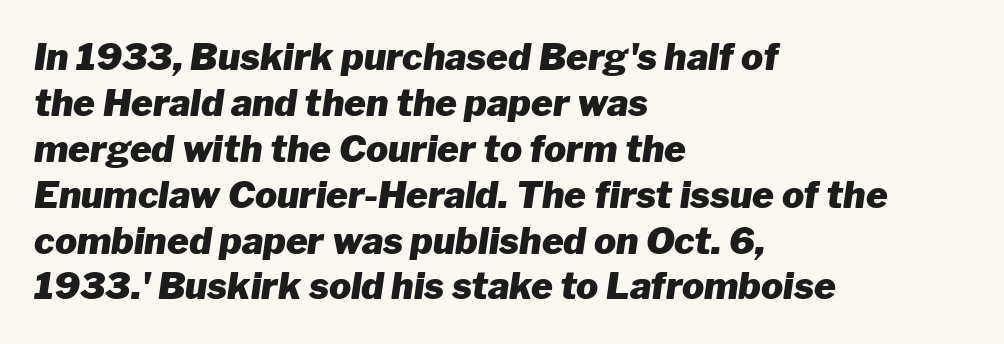
You could not count columns in this text — the font is proportionally spaced. A clean baseline with only descenders dipping below it. These lines stack with their left ends in a neat column. These words are printed bold, with thick strokes throughout. You could call the tracking neutral — neither tight nor loose.
